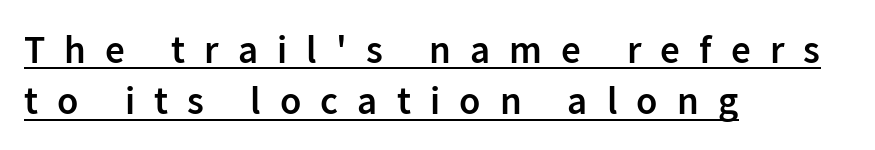
The image shows 39 px semibold sans-serif type, upright; set left-aligned, normal line spacing (1.32x), unusually wide letter spacing (+0.49 em), underlined; low stroke contrast and a medium x-height.
